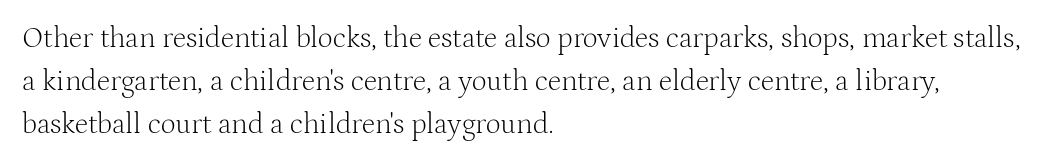
{"serif": "yes", "italic": "no", "bold": "no", "weight": "light", "width": "normal", "stroke_contrast": "medium", "x_height": "medium", "monospaced": "no", "underline": "no", "align": "left", "line_spacing": "normal", "line_spacing_ratio": 1.48, "letter_spacing": "normal", "letter_spacing_em": 0.0, "glyph_px": 29}
